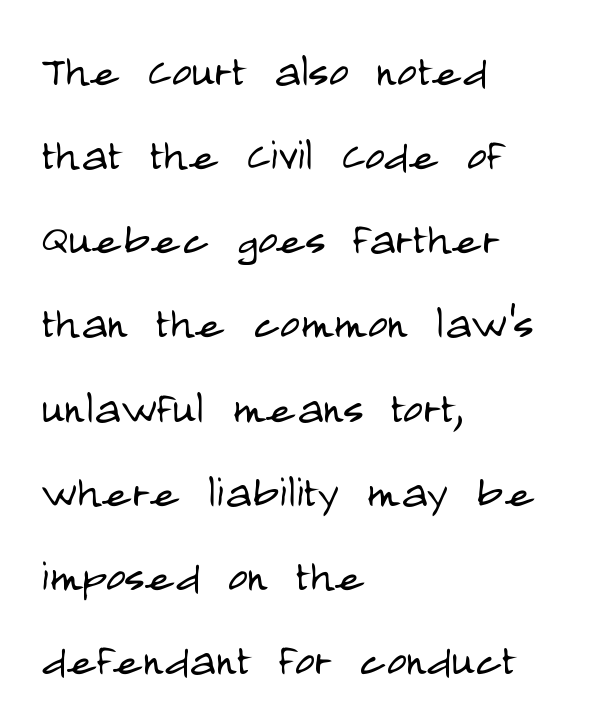
Q: Is the text bold? A: No.
Q: Is the text italic (slanted)? A: No, it is upright.
Q: Is the typeface a serif or a sans-serif typeface? A: Sans-serif.
Q: Is the text underlined? A: No.
Q: How is the paragraph aligned? A: Left-aligned.
Q: Is the spacing between letters normal or unusually wide? A: Normal.
Q: Is the spacing between lines tight, normal or loose? A: Normal.
Q: Width (condensed, normal, or wide)? A: Condensed.
Q: Stroke contrast? A: Low.
Q: x-height? A: Large.
Q: Monospaced? A: No.
